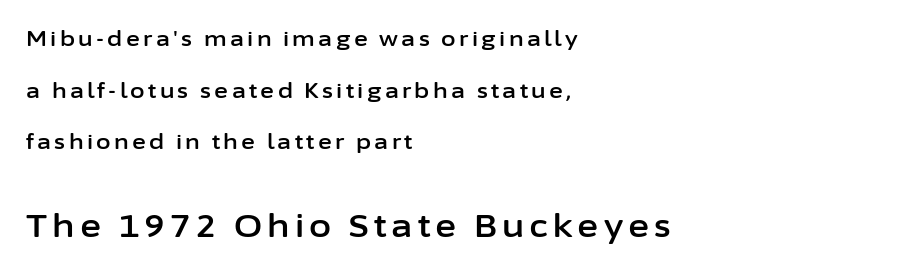
Q: Is the text italic (slanted)? A: No, it is upright.
Q: Is the typeface a serif or a sans-serif typeface? A: Sans-serif.
Q: Is the text underlined? A: No.
Q: How is the paragraph aligned? A: Left-aligned.
Q: Is the spacing between lines tight, normal or loose? A: Loose.
Q: Which block of text is set in a larger size, the first (top) or the second (bottom)? A: The second (bottom) one.
Q: Width (condensed, normal, or wide)? A: Normal.
Q: Stroke contrast? A: Low.
Q: x-height? A: Medium.
Q: Monospaced? A: No.
